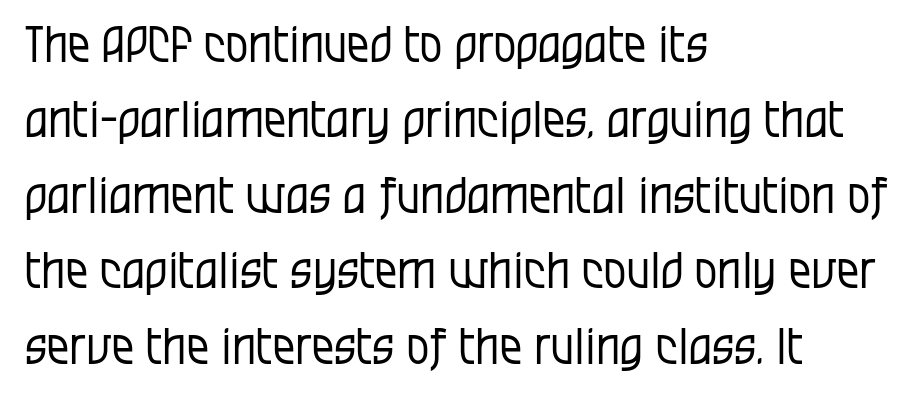
The image shows 50 px regular-weight, condensed sans-serif type, upright; set left-aligned, normal line spacing (1.51x), normal letter spacing, not underlined; low stroke contrast and a large x-height.
